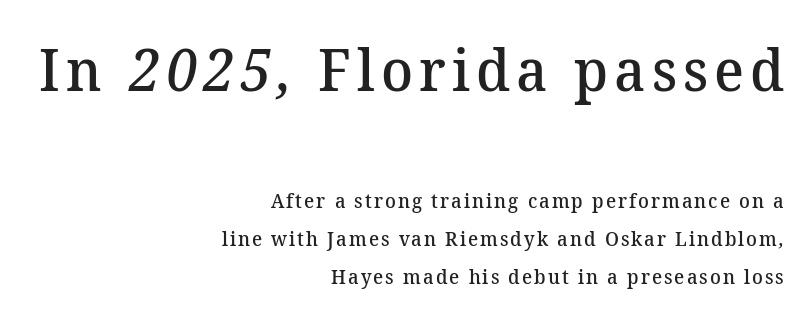
{"serif": "yes", "bold": "semi", "weight": "semibold", "width": "normal", "stroke_contrast": "medium", "x_height": "medium", "monospaced": "no", "underline": "no", "align": "right", "line_spacing": "loose", "line_spacing_ratio": 1.9, "larger_block": "first", "size_ratio": 2.95, "glyph_px": 59}
